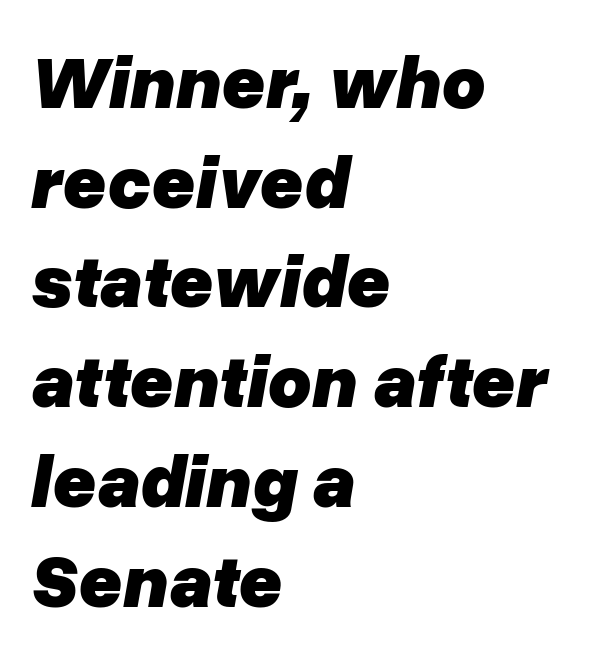
Layout note: lines flush left. Just letters on the line, the space beneath them empty. Is there much room between lines? A standard amount, neither cramped nor airy. This is heavy type, rendered in bold.
